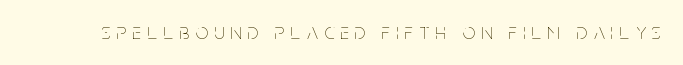
Q: Is the text bold? A: No.
Q: Is the text italic (slanted)? A: No, it is upright.
Q: Is the text underlined? A: No.
Q: Is the spacing between letters normal or unusually wide? A: Unusually wide.
